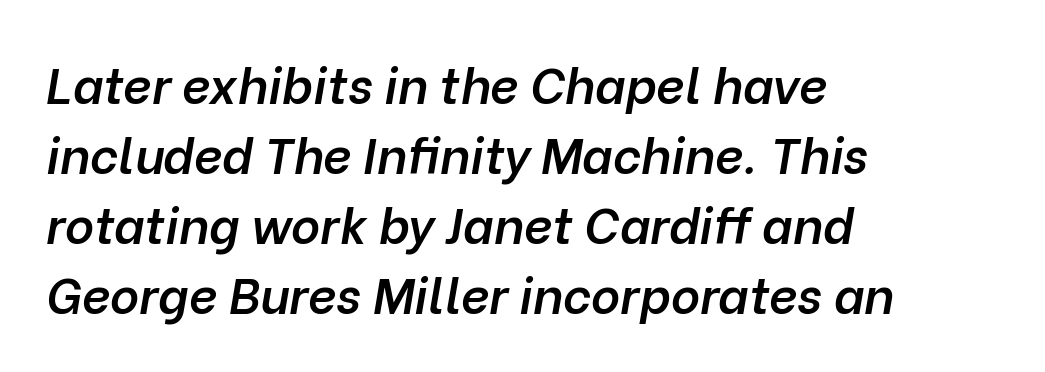
The image shows 50 px semibold type, italic (leaning right); set left-aligned, normal line spacing (1.4x), normal letter spacing, not underlined; low stroke contrast and a medium x-height.
